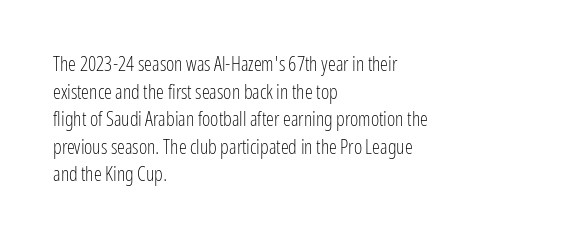
{"italic": "no", "bold": "no", "underline": "no", "align": "left", "line_spacing": "normal", "line_spacing_ratio": 1.38, "letter_spacing": "normal", "letter_spacing_em": 0.0, "glyph_px": 20}
